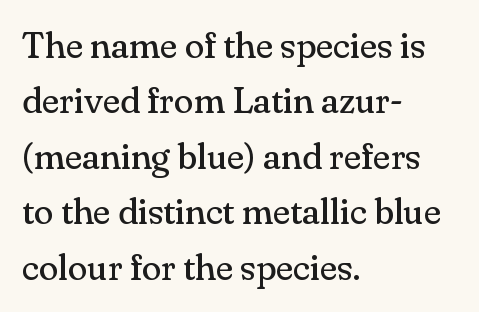
{"serif": "yes", "italic": "no", "bold": "no", "weight": "regular", "width": "normal", "stroke_contrast": "medium", "x_height": "small", "monospaced": "no", "underline": "no", "align": "left", "line_spacing": "normal", "line_spacing_ratio": 1.54, "letter_spacing": "normal", "letter_spacing_em": 0.0, "glyph_px": 36}
